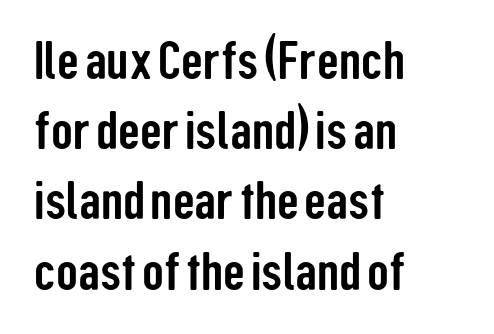
Q: Is the text italic (slanted)? A: No, it is upright.
Q: Is the typeface a serif or a sans-serif typeface? A: Sans-serif.
Q: Is the text underlined? A: No.
Q: How is the paragraph aligned? A: Left-aligned.
Q: Is the spacing between letters normal or unusually wide? A: Normal.
Q: Is the spacing between lines tight, normal or loose? A: Normal.
Q: Width (condensed, normal, or wide)? A: Condensed.
Q: Stroke contrast? A: Low.
Q: x-height? A: Medium.
Q: Monospaced? A: No.
